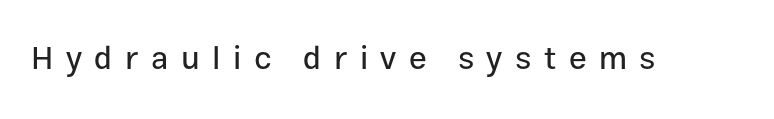
Q: Is the text italic (slanted)? A: No, it is upright.
Q: Is the typeface a serif or a sans-serif typeface? A: Sans-serif.
Q: Is the text underlined? A: No.
Q: Is the spacing between letters normal or unusually wide? A: Unusually wide.
Q: Width (condensed, normal, or wide)? A: Normal.
Q: Stroke contrast? A: Low.
Q: x-height? A: Medium.
Q: Monospaced? A: No.
